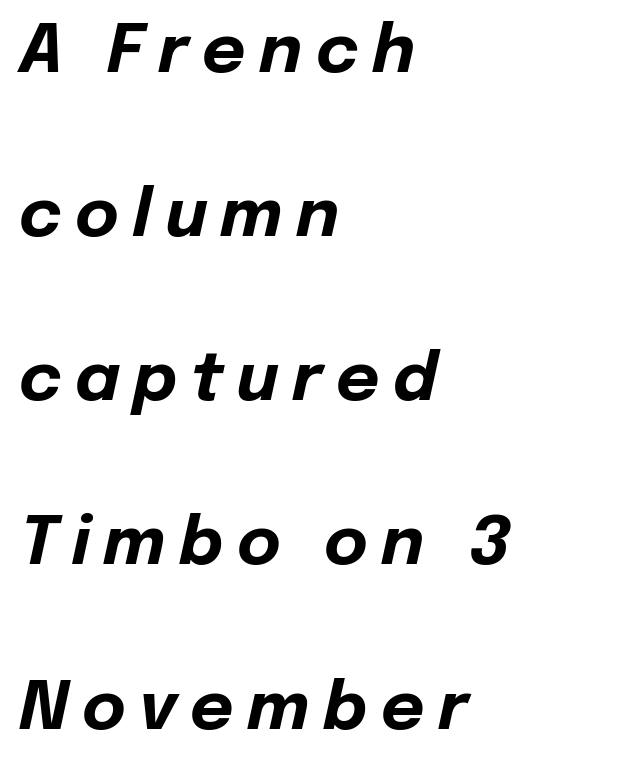
The typesetter chose a ragged-right arrangement here. Posture: slanted. Each row of text sits above clean, open space. What weight is shown? A full bold with thick strokes. Do the characters align in a grid? No, the font is proportional. The line texture is sparse and dotted thanks to wide tracking.
